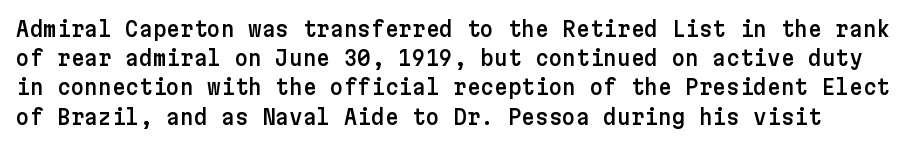
{"italic": "no", "underline": "no", "line_spacing": "normal", "line_spacing_ratio": 1.39, "letter_spacing": "normal", "letter_spacing_em": 0.0, "glyph_px": 21}
